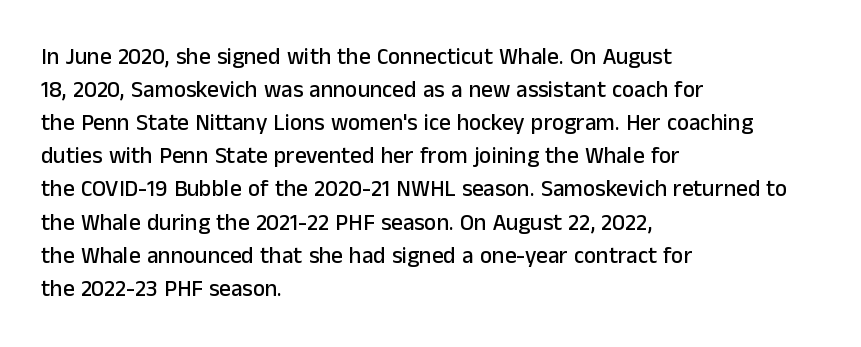
Q: Is the text italic (slanted)? A: No, it is upright.
Q: Is the text underlined? A: No.
Q: How is the paragraph aligned? A: Left-aligned.
Q: Is the spacing between letters normal or unusually wide? A: Normal.
Q: Is the spacing between lines tight, normal or loose? A: Normal.
